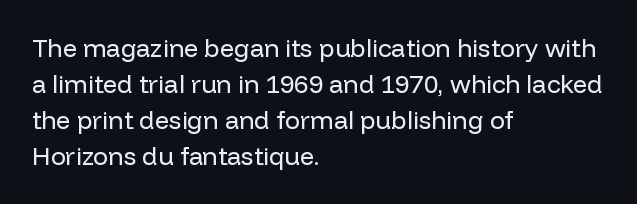
{"italic": "no", "bold": "no", "underline": "no", "align": "left", "line_spacing": "normal", "line_spacing_ratio": 1.44, "letter_spacing": "normal", "letter_spacing_em": 0.0, "glyph_px": 25}
